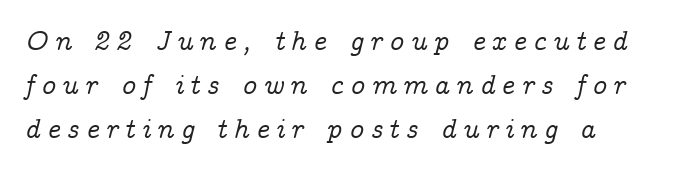
Observe the lean: these are italic letterforms. Reading down the block, your eye returns to a fixed left position each line. Descenders are the only things crossing below the line. Loose tracking; the words dissolve into strings of separated letters. The letters advance in unequal steps, a hallmark of proportional type. The characters display serif detailing at their extremities.
